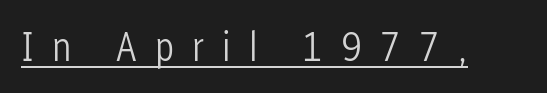
The image shows 42 px light, condensed sans-serif type, upright; set unusually wide letter spacing (+0.43 em), underlined; low stroke contrast and a medium x-height.
